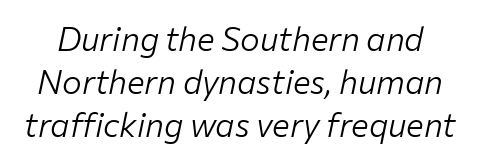
Nothing heavy about these letters — not bold at all. Is the type slanted? Yes — the strokes lean at a clear angle. A clean baseline with only descenders dipping below it. Leading matches the norm, producing a regular column. Standard letterfit; no display-style spreading of the glyphs.
